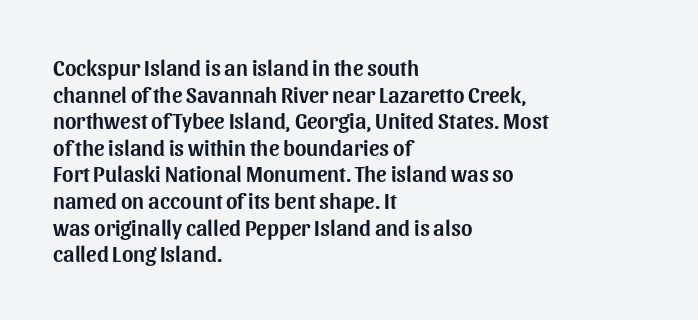
{"italic": "no", "underline": "no", "align": "left", "line_spacing_ratio": 1.21, "letter_spacing": "normal", "letter_spacing_em": 0.0, "glyph_px": 22}
